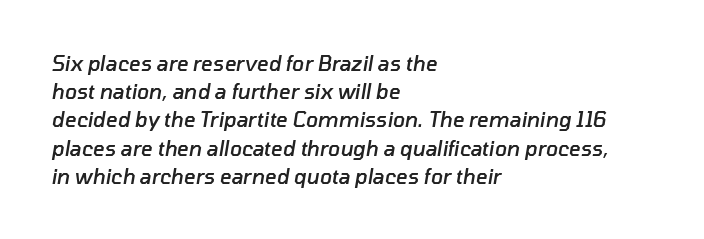
Q: Is the text bold? A: Semi-bold.
Q: Is the text italic (slanted)? A: Yes, it leans right by about 10 degrees.
Q: Is the text underlined? A: No.
Q: How is the paragraph aligned? A: Left-aligned.
Q: Is the spacing between letters normal or unusually wide? A: Normal.
Q: Is the spacing between lines tight, normal or loose? A: Normal.
